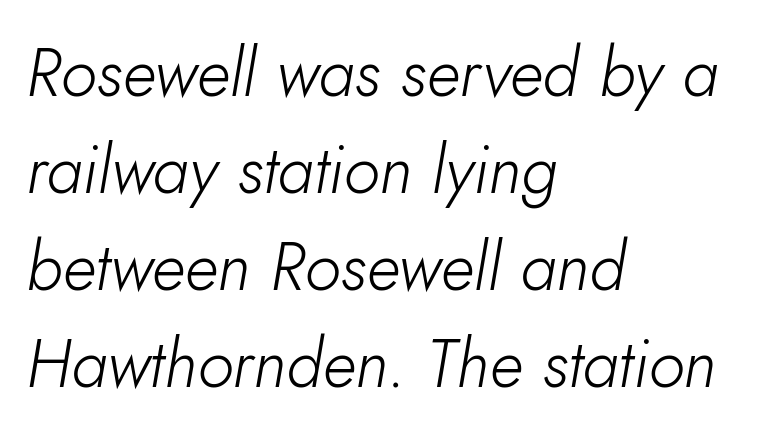
The image shows 67 px light type, italic (leaning right); set left-aligned, normal line spacing (1.45x), normal letter spacing, not underlined; low stroke contrast and a small x-height.
